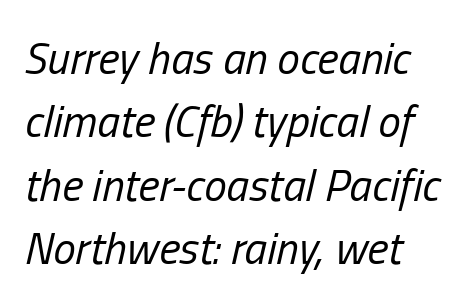
The image shows 45 px regular-weight, condensed type, italic (leaning right); set left-aligned, normal line spacing (1.41x), normal letter spacing, not underlined; low stroke contrast and a medium x-height.
